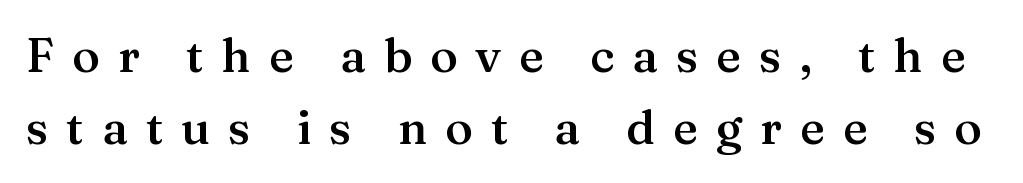
The image shows 47 px semibold serif type, upright; set normal line spacing (1.54x), unusually wide letter spacing (+0.38 em), not underlined; medium stroke contrast and a medium x-height.
